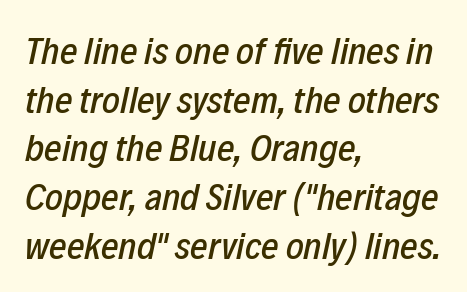
The image shows 38 px condensed type, italic (leaning right); set left-aligned, normal line spacing (1.28x), normal letter spacing, not underlined; low stroke contrast and a medium x-height.
